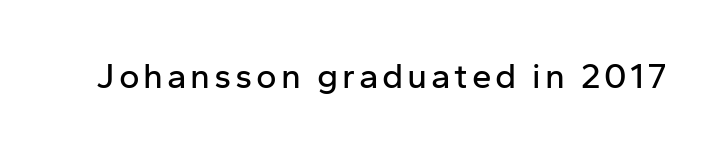
The image shows 35 px sans-serif type, upright; set not underlined; low stroke contrast and a medium x-height.
